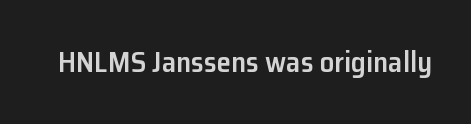
The baseline area is clear. Characters follow at the spacing the type designer built in. The passage shown is semibold, sitting just below true bold. Character widths vary here, with narrow letters taking less room than wide ones. Observe the absence of serifs on each vertical stroke in this sample.
